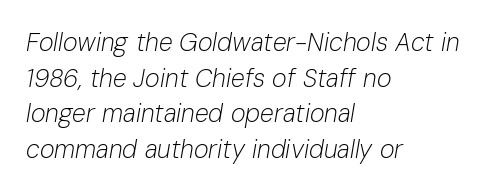
{"italic": "yes", "lean": "right", "slant_degrees": 10, "bold": "no", "underline": "no", "align": "left", "line_spacing": "normal", "line_spacing_ratio": 1.43, "letter_spacing": "normal", "letter_spacing_em": 0.0, "glyph_px": 25}
